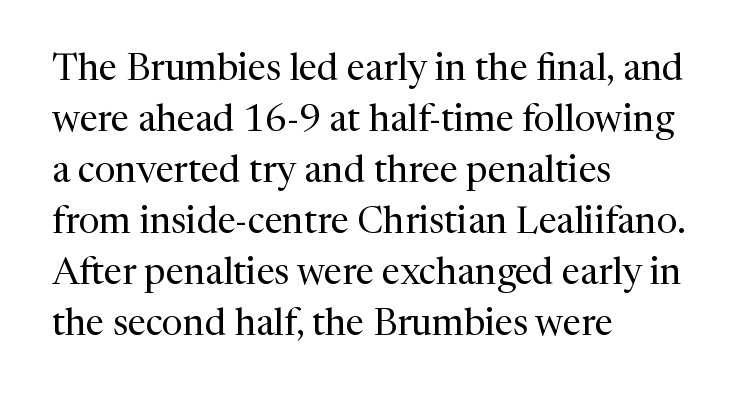
Italic? Not at all — the glyphs are vertical. Glance below the letters and you will spot only blank space. Does the copy run flush right? No — it runs flush left. A typesetter would call this proportional, since set widths differ per character.
